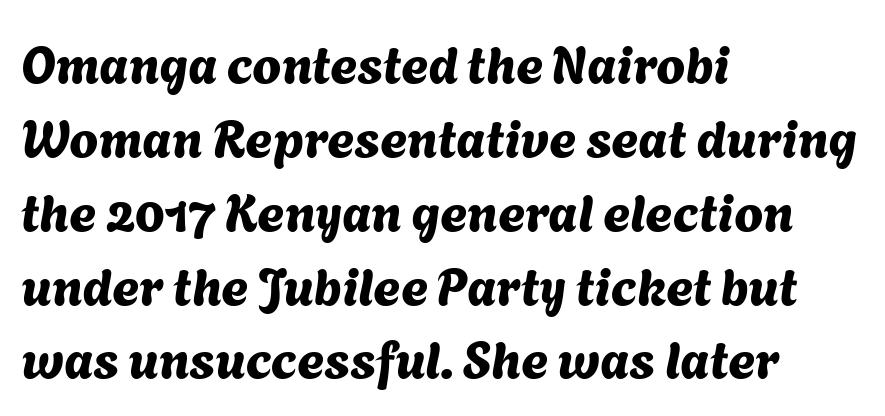
The image shows 52 px sans-serif type; set left-aligned, normal line spacing (1.42x), normal letter spacing, not underlined; medium stroke contrast and a medium x-height.
